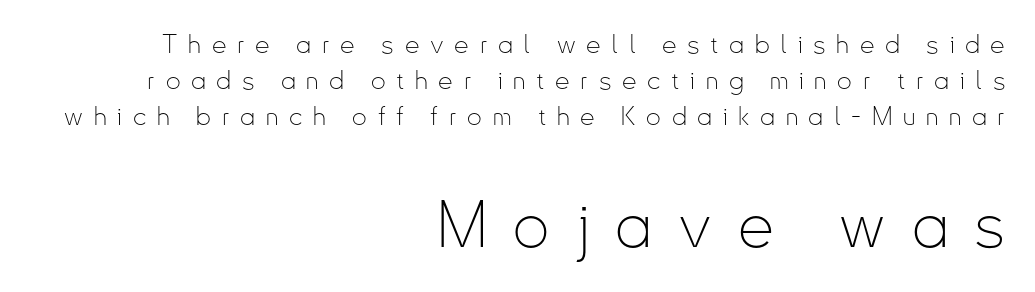
The block sitting lower on the canvas is the one with enlarged characters. Quick note: interline space is typical. Looks like regular typesetting: each glyph gets only the width it needs. Descender tails drop into unmarked territory. Bold? No — there's no thickening of the strokes.
